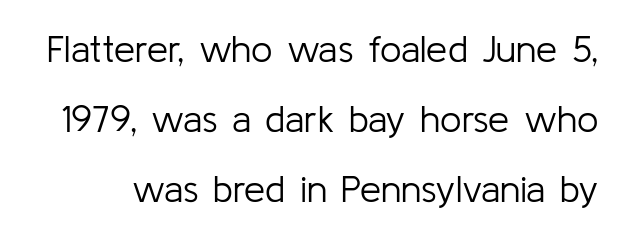
The image shows 38 px light sans-serif type, upright; set line spacing 1.84x, normal letter spacing, not underlined; low stroke contrast and a medium x-height.
